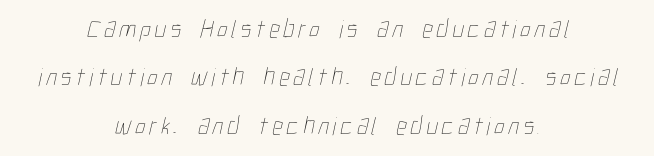
The image shows 26 px text type; set centered, line spacing 1.86x, not underlined.
